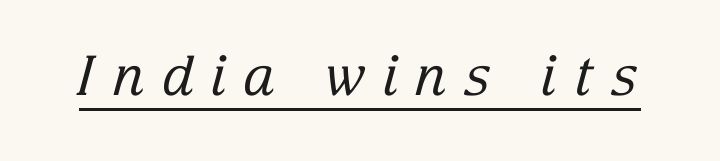
Looking at the ascenders, they clearly lean. Here the designer chose a conventional face with non-uniform glyph widths. Students, note that the glyphs here are deliberately spaced far apart. Small tapered or slab feet sit at the stroke ends, so this counts as serif. Weight class: somewhere from thin through regular. A rule runs beneath these lines of type.
